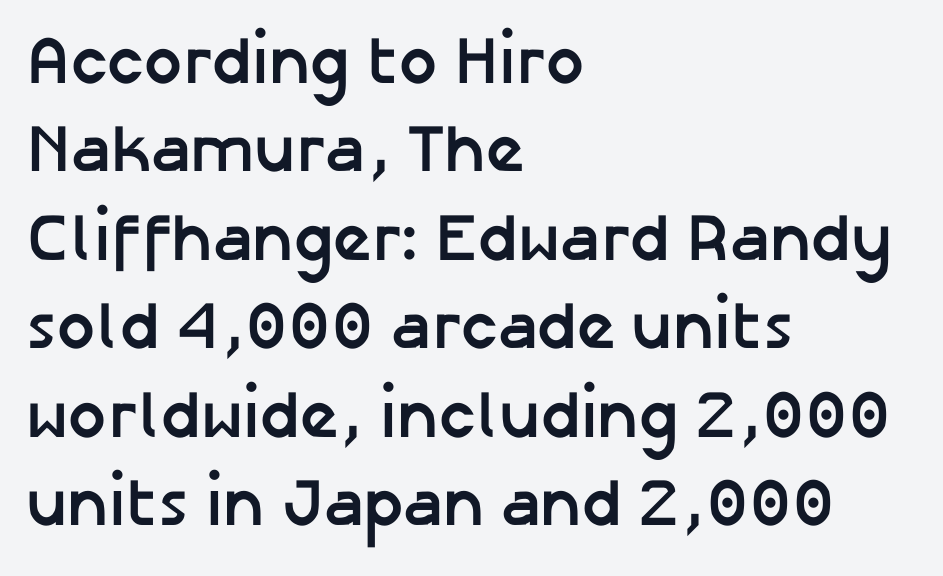
{"serif": "no", "italic": "no", "bold": "yes", "weight": "semibold", "width": "normal", "stroke_contrast": "low", "x_height": "medium", "monospaced": "no", "underline": "no", "align": "left", "line_spacing": "normal", "line_spacing_ratio": 1.32, "letter_spacing": "normal", "letter_spacing_em": 0.0, "glyph_px": 67}
